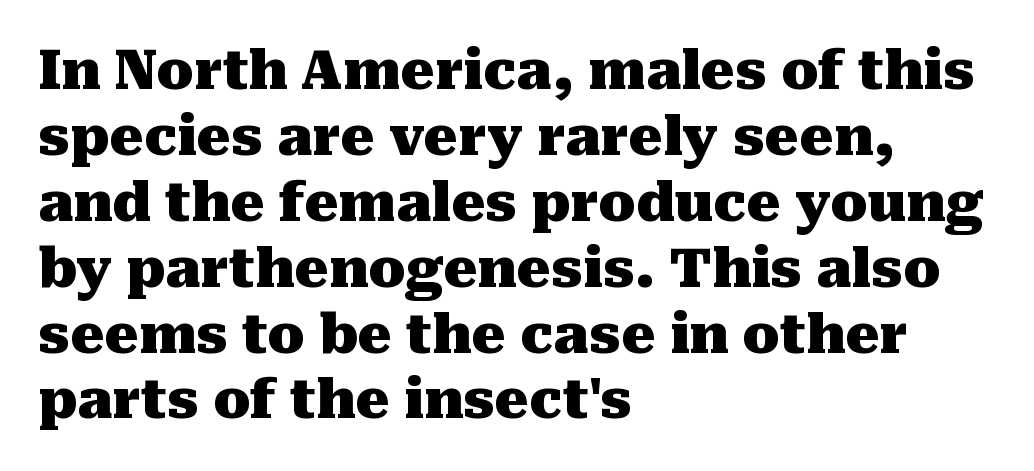
This rendering leaves character spacing at its baseline value. The letters stand straight up with perfectly vertical stems. The face used here has the dense, thick strokes of a bold. These lines are rendered in a variable-pitch font.
